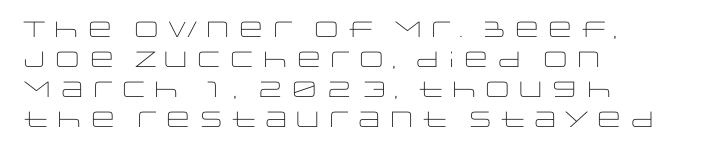
Q: Is the text bold? A: No.
Q: Is the text italic (slanted)? A: No, it is upright.
Q: Is the text underlined? A: No.
Q: How is the paragraph aligned? A: Left-aligned.
Q: Is the spacing between letters normal or unusually wide? A: Normal.
Q: Is the spacing between lines tight, normal or loose? A: Normal.
